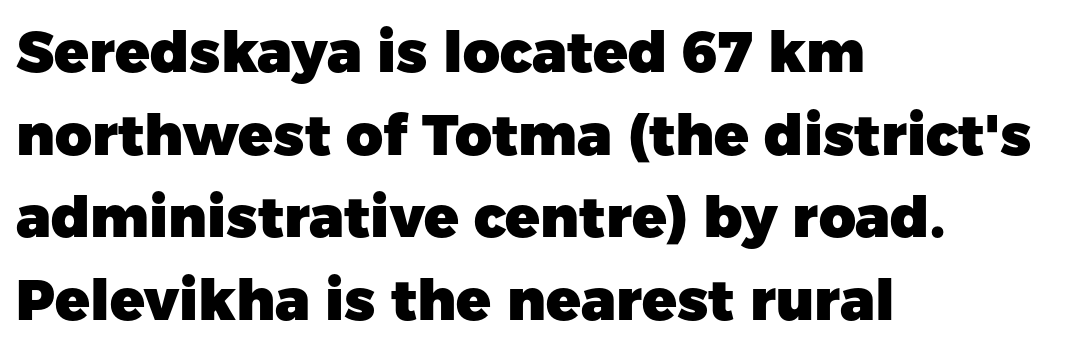
The image shows 57 px heavy sans-serif type, upright; set left-aligned, normal line spacing (1.45x), normal letter spacing, not underlined; low stroke contrast and a medium x-height.
